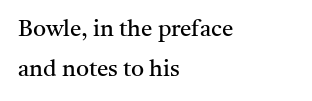
The image shows 23 px text type, upright; set left-aligned, line spacing 1.75x, normal letter spacing, not underlined.
